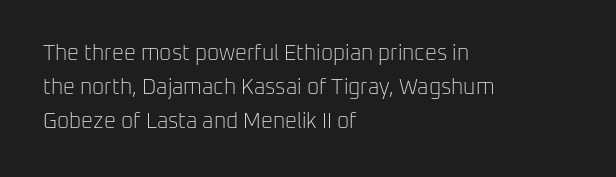
{"italic": "no", "bold": "no", "underline": "no", "align": "left", "line_spacing": "normal", "line_spacing_ratio": 1.62, "letter_spacing": "normal", "letter_spacing_em": 0.0, "glyph_px": 21}
